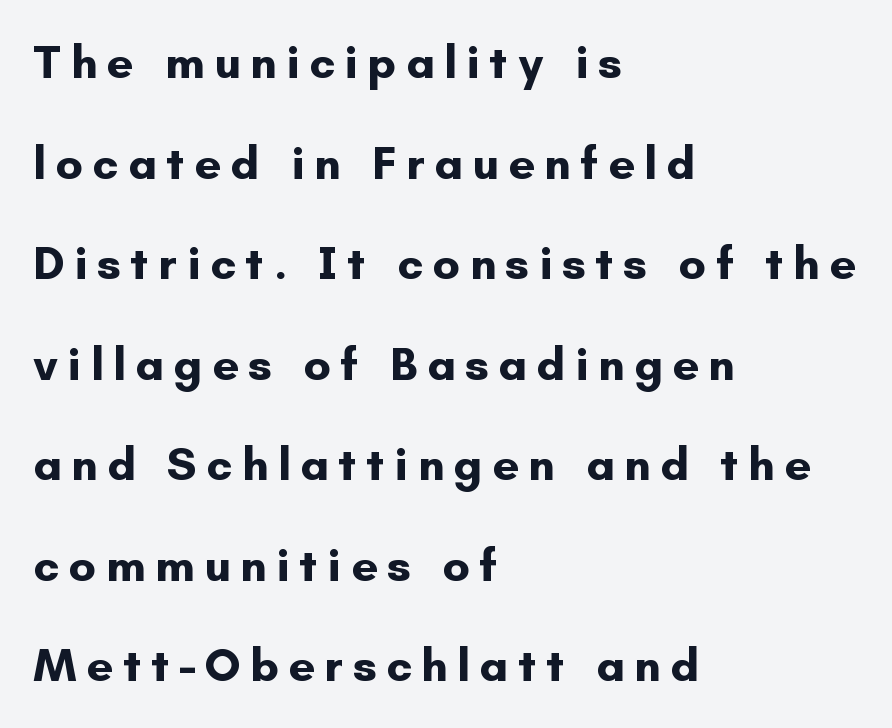
The image shows 47 px bold sans-serif type, upright; set left-aligned, loose line spacing (2.14x), unusually wide letter spacing (+0.2 em), not underlined; low stroke contrast and a small x-height.
